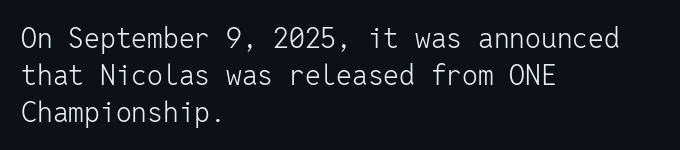
Q: Is the text bold? A: No.
Q: Is the text italic (slanted)? A: No, it is upright.
Q: Is the typeface a serif or a sans-serif typeface? A: Sans-serif.
Q: Is the text underlined? A: No.
Q: How is the paragraph aligned? A: Left-aligned.
Q: Is the spacing between letters normal or unusually wide? A: Normal.
Q: Is the spacing between lines tight, normal or loose? A: Normal.
Q: Width (condensed, normal, or wide)? A: Normal.
Q: Stroke contrast? A: Low.
Q: x-height? A: Medium.
Q: Monospaced? A: Yes.
